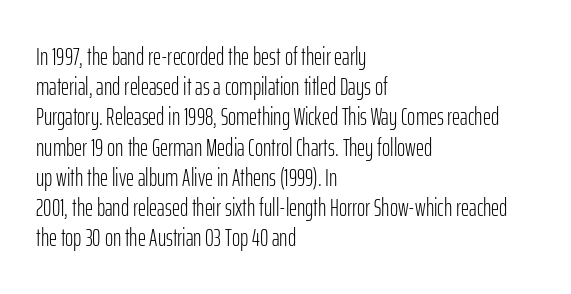
The image shows 25 px text type, upright; set left-aligned, line spacing 1.21x, normal letter spacing, not underlined.
